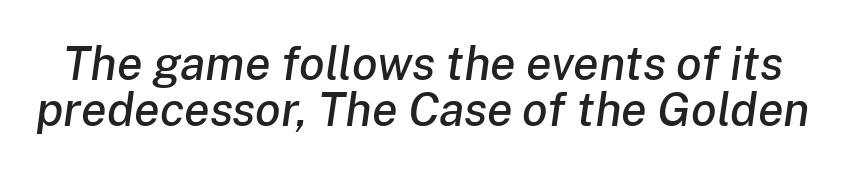
Clear beneath every line of the passage. Spacing verdict: proportional, widths tailored to each character. The glyphs look as if they've been sheared to an angle. Honestly, the rows look squashed on top of each other. There is no visible air inserted between adjacent glyphs.
